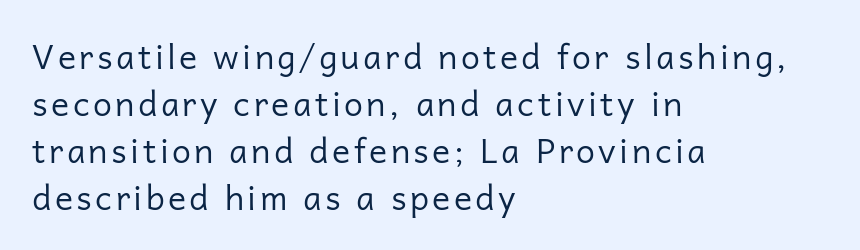
The string is rendered with underlining switched off. Check where the strokes stop: nothing finishes them off — pure sans. This reads as an unemphasized weight, regular at the heaviest. Honestly, the row spacing looks completely unremarkable. The type sits square on the baseline with zero lean.
